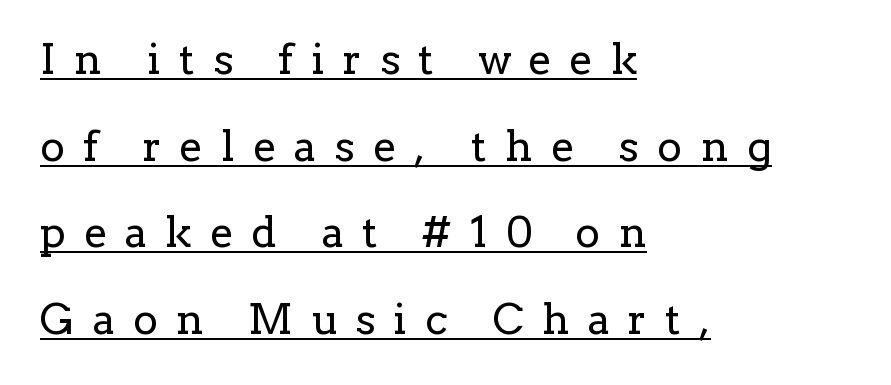
The rendering shows small feet on the letterforms — a serif design. Compared with undecorated copy, this sample adds a rule below the words. The lines are spread far apart with generous leading. Loose tracking; the words dissolve into strings of separated letters. It's the straight-up-and-down kind of type. The letterforms sit at book weight or below.
